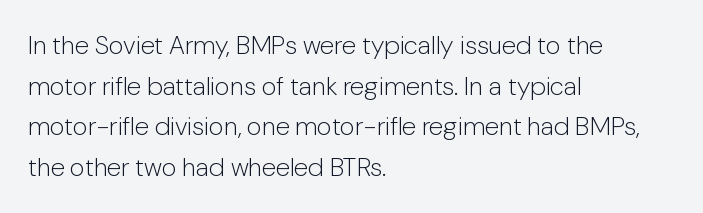
{"italic": "no", "bold": "no", "underline": "no", "align": "left", "line_spacing": "normal", "line_spacing_ratio": 1.56, "letter_spacing": "normal", "letter_spacing_em": 0.0, "glyph_px": 26}
